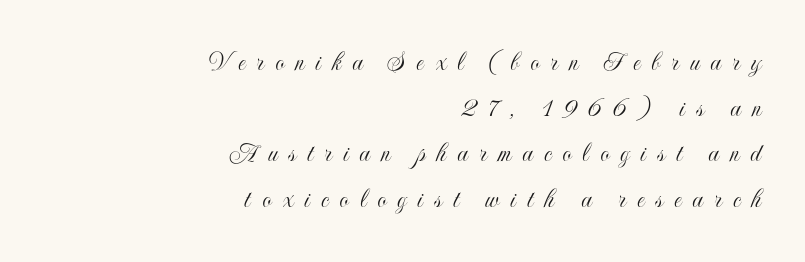
The typesetter chose a ragged-left arrangement here. Check under the words: just untouched page. Here the designer chose a conventional face with non-uniform glyph widths. Is there much room between lines? A standard amount, neither cramped nor airy. Someone cranked the tracking dial way up on this one.
